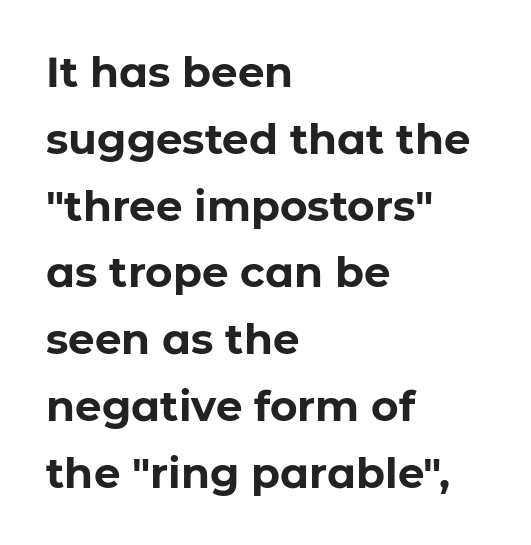
{"serif": "no", "italic": "no", "bold": "yes", "weight": "bold", "width": "normal", "stroke_contrast": "low", "x_height": "medium", "monospaced": "no", "underline": "no", "align": "left", "line_spacing": "normal", "line_spacing_ratio": 1.59, "letter_spacing": "normal", "letter_spacing_em": 0.0, "glyph_px": 42}
